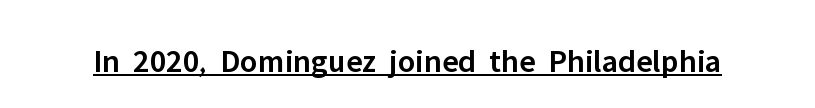
The image shows 33 px semibold sans-serif type, upright; set normal letter spacing, underlined; low stroke contrast and a medium x-height.
